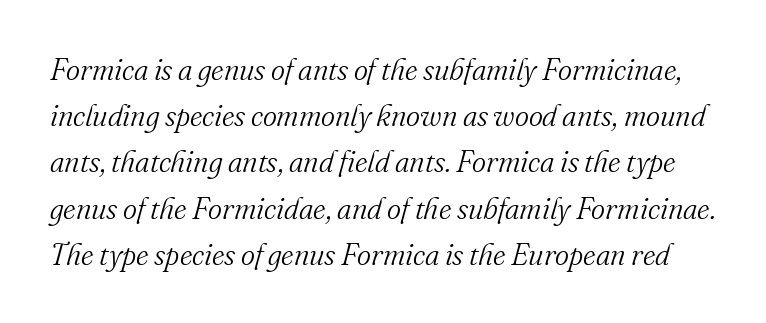
The image shows 30 px light serif type, italic (leaning right); set normal line spacing (1.54x), normal letter spacing, not underlined; medium stroke contrast and a small x-height.
